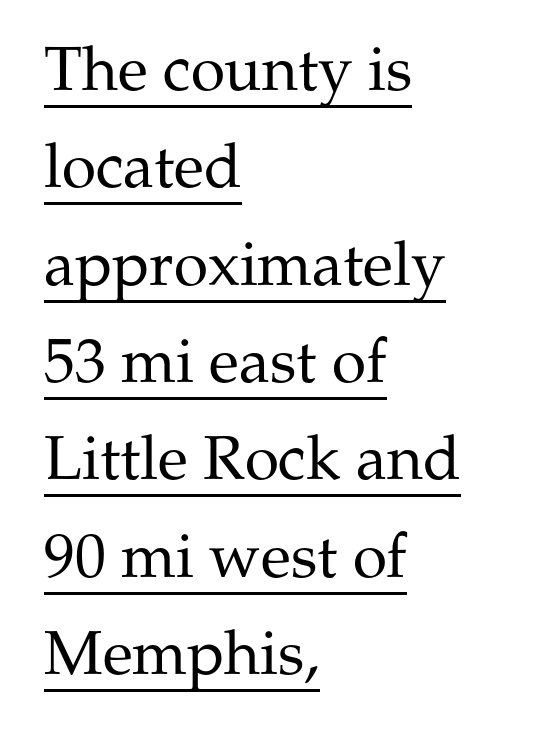
{"serif": "yes", "italic": "no", "bold": "no", "weight": "regular", "width": "normal", "stroke_contrast": "medium", "x_height": "medium", "monospaced": "no", "underline": "yes", "align": "left", "line_spacing": "normal", "line_spacing_ratio": 1.57, "letter_spacing": "normal", "letter_spacing_em": 0.0, "glyph_px": 62}
